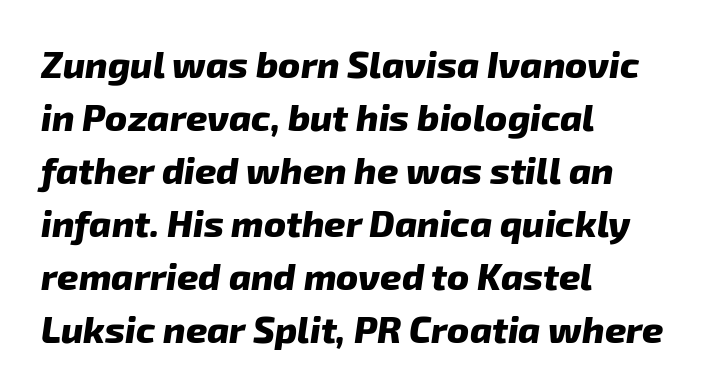
This sample has the flowing, uneven cadence of proportional lettering. Vertically, the passage feels balanced, rows spaced as you'd expect. Look at the tracking — it's just the regular setting, nothing added. Descenders hang freely into open space. The letters are bold, with thick, heavy strokes.
